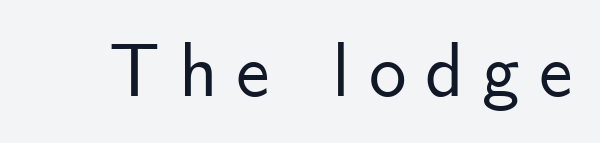
Q: Is the text italic (slanted)? A: No, it is upright.
Q: Is the typeface a serif or a sans-serif typeface? A: Sans-serif.
Q: Is the text underlined? A: No.
Q: Is the spacing between letters normal or unusually wide? A: Unusually wide.
Q: Width (condensed, normal, or wide)? A: Normal.
Q: Stroke contrast? A: Low.
Q: x-height? A: Small.
Q: Monospaced? A: No.
